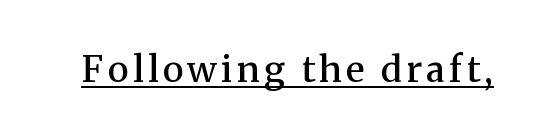
Letterform terminals end in serifs throughout the passage. Is this a fixed-width face? No — the glyphs have proportional, varying widths. No italicization has been applied; the sample stays upright. Weight: semibold (demi).
